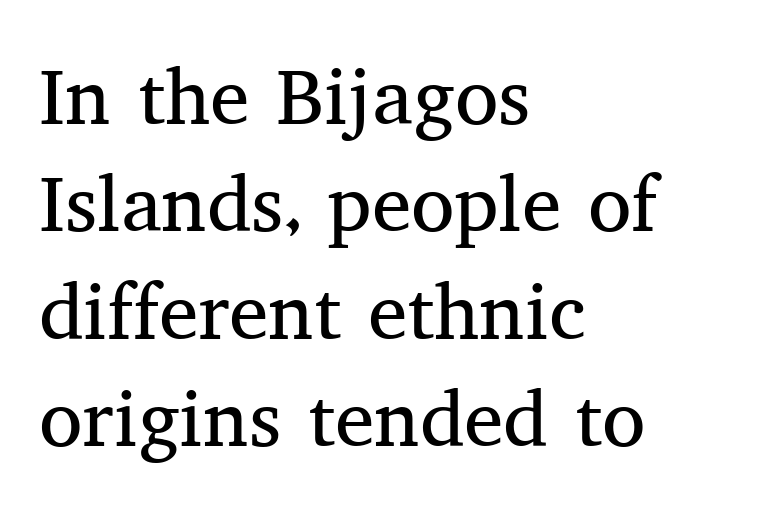
Check the space under the baseline: it is left empty. Serifs: yes, visible at the terminals of the letterforms. Students, observe: this is what conventionally led text looks like. Each line starts at the same left margin while the right side varies. Bold? No — there's no thickening of the strokes.
